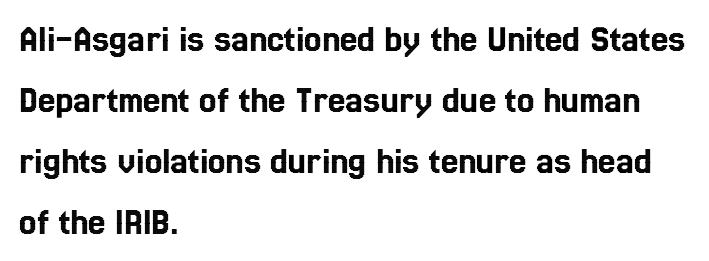
The image shows 39 px condensed type, upright; set left-aligned, normal line spacing (1.56x), normal letter spacing, not underlined; a medium x-height.
